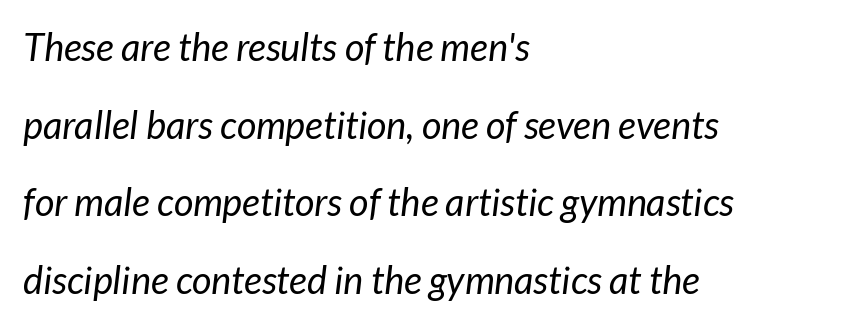
The paragraph has a hard left edge and a soft right edge. Anything drawn beneath the words? Only blank space. A great deal of white space separates one row of letters from the next. A typesetter would call this proportional, since set widths differ per character. Stroke mass is kept to a normal reading level or below. Tracking here is standard; glyphs follow each other at the usual distance.
